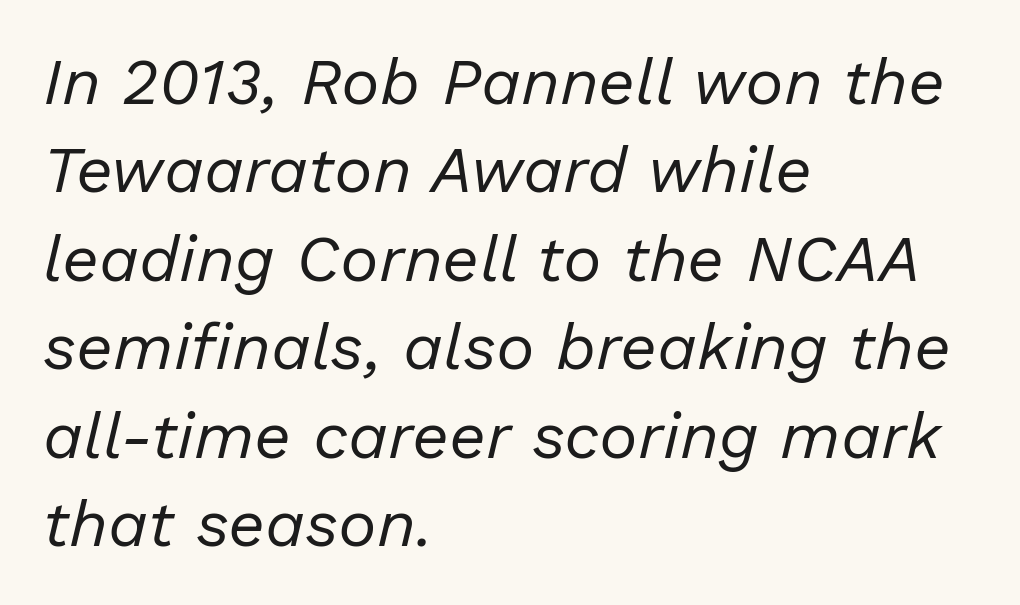
{"italic": "yes", "lean": "right", "slant_degrees": 13, "bold": "no", "weight": "regular", "width": "normal", "stroke_contrast": "low", "x_height": "medium", "monospaced": "no", "underline": "no", "align": "left", "line_spacing": "normal", "line_spacing_ratio": 1.36, "letter_spacing": "normal", "letter_spacing_em": 0.0, "glyph_px": 65}
